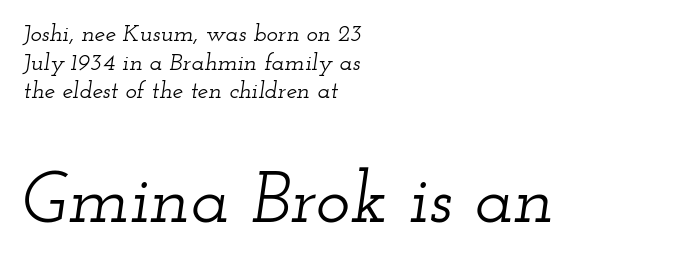
Small tapered or slab feet sit at the stroke ends, so this counts as serif. Clear beneath every line of the passage. Style check: oblique. The passage shown is typed in a proportional face where columns would drift. These two chunks differ in scale, with the bottom chunk taking the larger measure. Students, note that the glyphs here touch the page at normal intervals.
